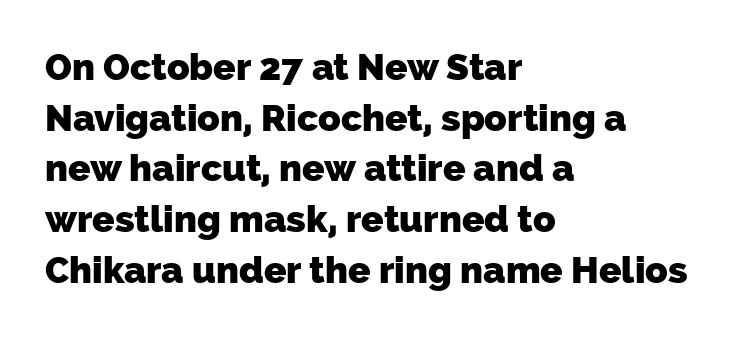
{"serif": "no", "bold": "yes", "weight": "heavy", "width": "normal", "stroke_contrast": "low", "x_height": "medium", "monospaced": "no", "underline": "no", "align": "left", "line_spacing": "normal", "line_spacing_ratio": 1.37, "letter_spacing": "normal", "letter_spacing_em": 0.0, "glyph_px": 37}
